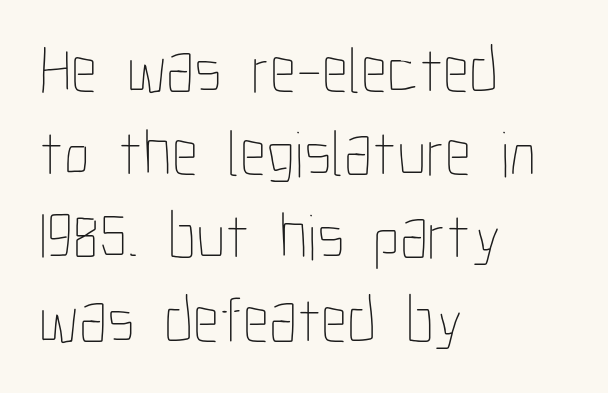
The image shows 65 px thin, condensed type, upright; set left-aligned, normal line spacing (1.28x), normal letter spacing, not underlined; low stroke contrast and a medium x-height.
